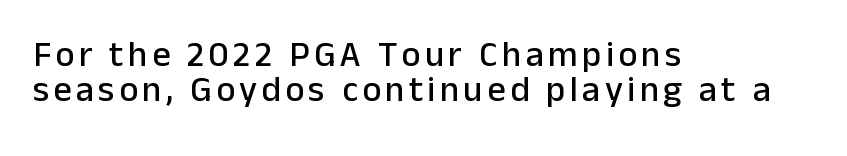
The image shows 36 px sans-serif type, upright; set left-aligned, tight line spacing (0.96x), not underlined; low stroke contrast and a medium x-height.
